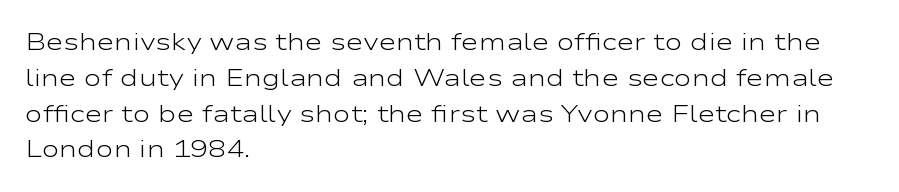
Q: Is the text bold? A: No.
Q: Is the text italic (slanted)? A: No, it is upright.
Q: Is the text underlined? A: No.
Q: How is the paragraph aligned? A: Left-aligned.
Q: Is the spacing between letters normal or unusually wide? A: Normal.
Q: Is the spacing between lines tight, normal or loose? A: Normal.
